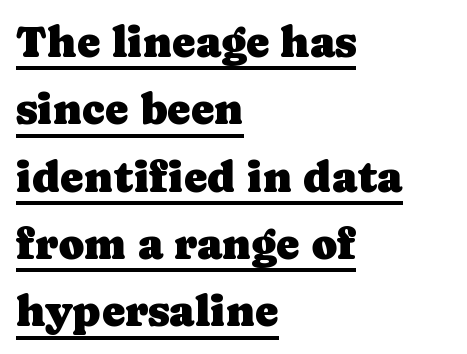
The image shows 44 px serif type, upright; set left-aligned, normal line spacing (1.53x), normal letter spacing, underlined; low stroke contrast and a medium x-height.
